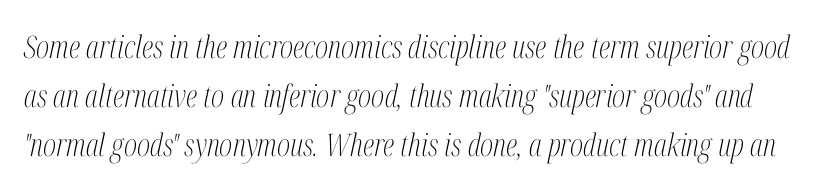
{"serif": "yes", "italic": "yes", "lean": "right", "slant_degrees": 12, "bold": "no", "weight": "light", "width": "condensed", "stroke_contrast": "medium", "x_height": "medium", "monospaced": "no", "underline": "no", "line_spacing": "normal", "line_spacing_ratio": 1.58, "letter_spacing": "normal", "letter_spacing_em": 0.0, "glyph_px": 31}
